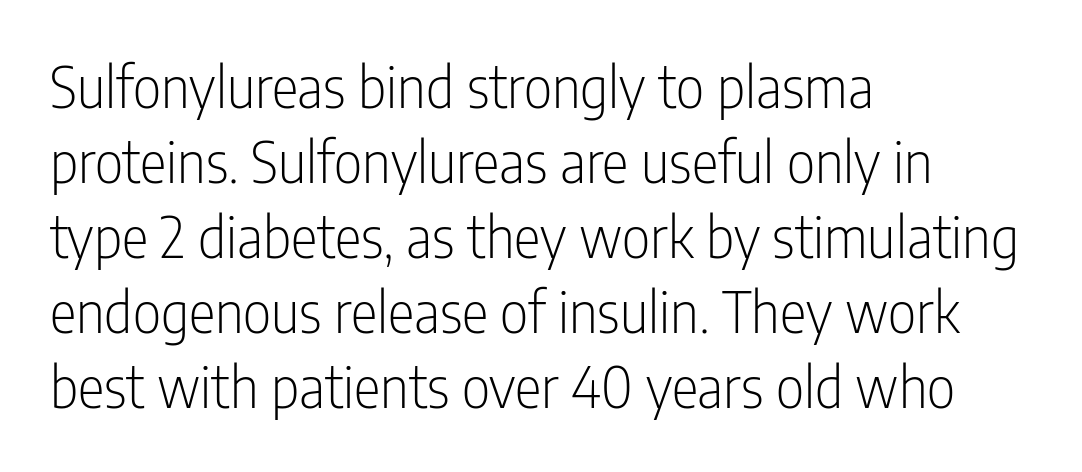
The image shows 56 px light, condensed sans-serif type, upright; set left-aligned, normal line spacing (1.34x), normal letter spacing, not underlined; low stroke contrast and a medium x-height.
